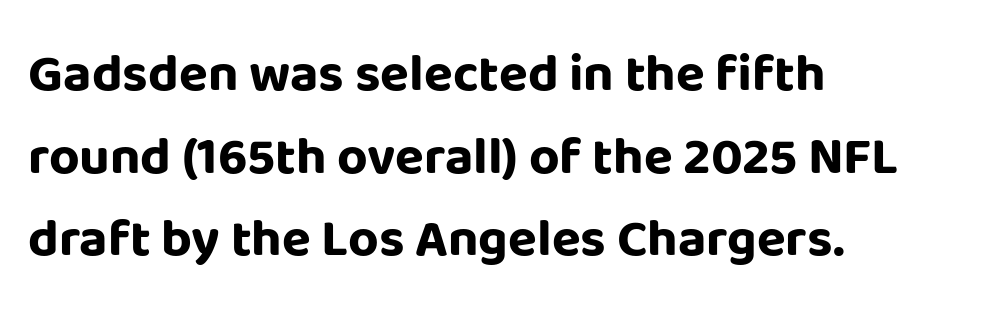
Q: Is the text bold? A: Yes.
Q: Is the text italic (slanted)? A: No, it is upright.
Q: Is the typeface a serif or a sans-serif typeface? A: Sans-serif.
Q: Is the text underlined? A: No.
Q: How is the paragraph aligned? A: Left-aligned.
Q: Is the spacing between letters normal or unusually wide? A: Normal.
Q: Is the spacing between lines tight, normal or loose? A: Normal.
Q: Width (condensed, normal, or wide)? A: Normal.
Q: Stroke contrast? A: Low.
Q: x-height? A: Large.
Q: Monospaced? A: No.
